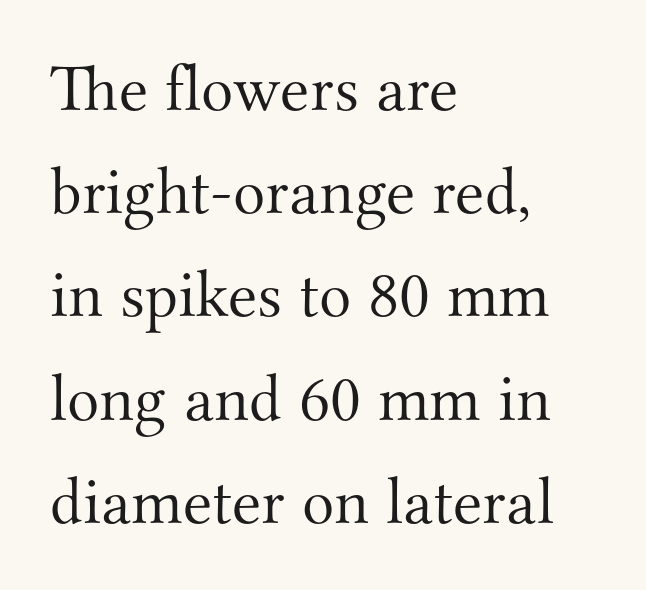
{"serif": "yes", "italic": "no", "bold": "no", "weight": "light", "width": "normal", "stroke_contrast": "medium", "x_height": "small", "monospaced": "no", "underline": "no", "align": "left", "line_spacing": "normal", "line_spacing_ratio": 1.54, "letter_spacing": "normal", "letter_spacing_em": 0.0, "glyph_px": 67}
